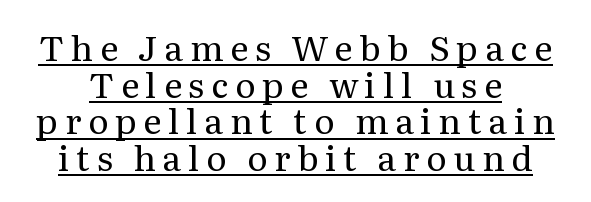
{"serif": "yes", "italic": "no", "bold": "no", "weight": "regular", "width": "normal", "stroke_contrast": "medium", "x_height": "medium", "monospaced": "no", "underline": "yes", "line_spacing": "tight", "line_spacing_ratio": 1.05, "glyph_px": 35}
